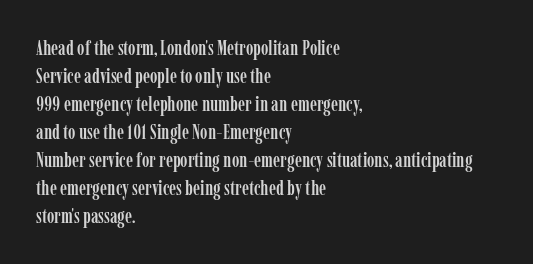
Ordinary non-slanted type is in use. Type without underlining. A typesetter would call this zero additional tracking. Horizontally, the lines are justified to the leading edge only. Honestly, the row spacing looks completely unremarkable.
